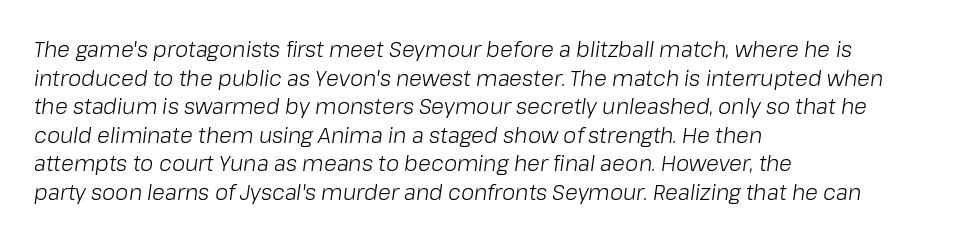
The image shows 21 px text type, italic (leaning right); set left-aligned, normal line spacing (1.36x), normal letter spacing, not underlined.
